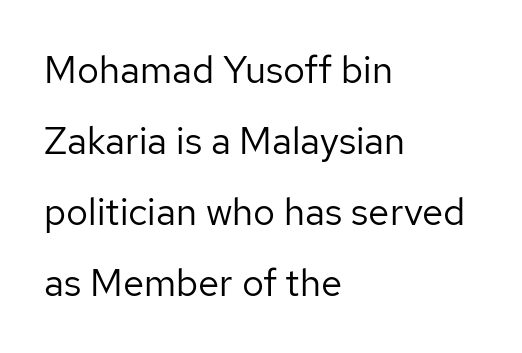
The type family on display is of the sans-serif kind. The passage is arranged the way most books set body copy — flush left. Inter-character spacing is left at the font's built-in metrics. Only glyphs here, with clear space below each row. Note the varied advance widths — an 'i' is clearly narrower than an 'm'.
